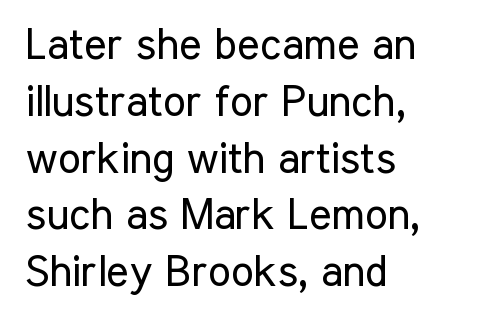
Think standard paragraph weight, or any step lighter than that. The letterforms sit shoulder to shoulder at normal distance. Character widths vary here, with narrow letters taking less room than wide ones. The typography opts for an upright posture over an oblique one. Has an underline been added? It has not. Does the copy run flush right? No — it runs flush left.
